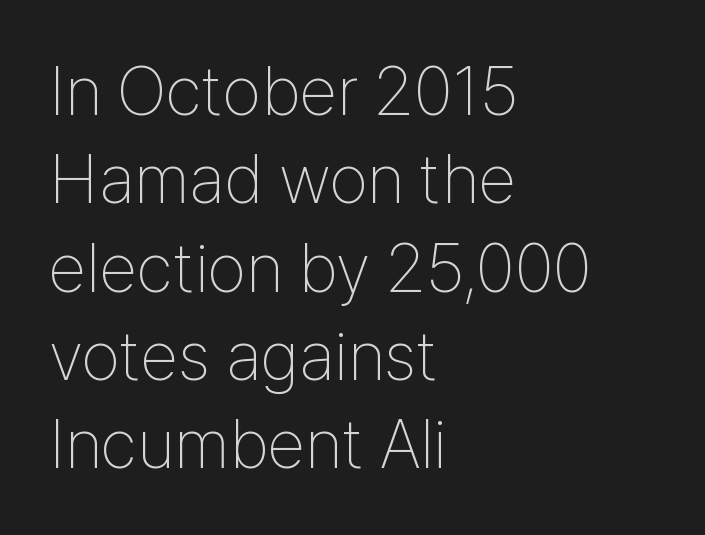
The image shows 69 px thin, condensed sans-serif type, upright; set left-aligned, normal line spacing (1.28x), normal letter spacing, not underlined; low stroke contrast and a medium x-height.
